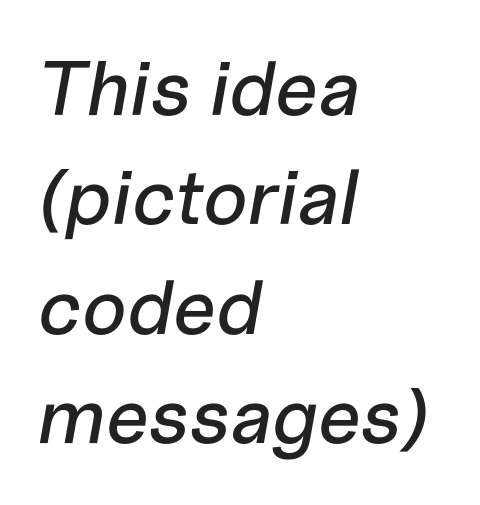
{"italic": "yes", "lean": "right", "slant_degrees": 10, "width": "normal", "stroke_contrast": "low", "x_height": "medium", "monospaced": "no", "underline": "no", "align": "left", "line_spacing": "normal", "line_spacing_ratio": 1.42, "letter_spacing": "normal", "letter_spacing_em": 0.0, "glyph_px": 77}
